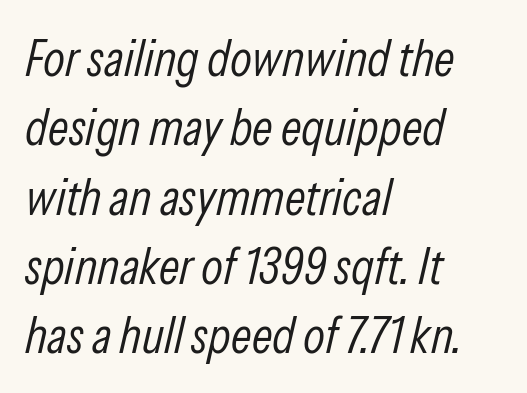
Q: Is the text bold? A: No.
Q: Is the text italic (slanted)? A: Yes, it leans right by about 13 degrees.
Q: Is the text underlined? A: No.
Q: How is the paragraph aligned? A: Left-aligned.
Q: Is the spacing between letters normal or unusually wide? A: Normal.
Q: Is the spacing between lines tight, normal or loose? A: Normal.
Q: Width (condensed, normal, or wide)? A: Condensed.
Q: Stroke contrast? A: Low.
Q: x-height? A: Medium.
Q: Monospaced? A: No.
